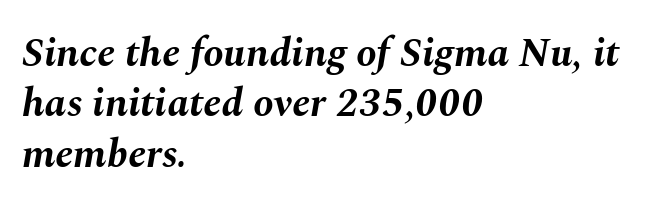
Heft: maximum for text — a bold. When letters slant like this, we call the style italic. The passage is arranged the way most books set body copy — flush left. Words float on clear page, feet unadorned. Proportional: the letters do not fall into vertical columns. No extra tracking has been applied to these lines.
